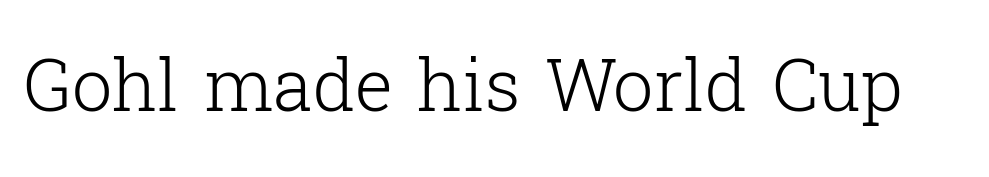
Q: Is the text bold? A: No.
Q: Is the text italic (slanted)? A: No, it is upright.
Q: Is the typeface a serif or a sans-serif typeface? A: Serif.
Q: Is the text underlined? A: No.
Q: Is the spacing between letters normal or unusually wide? A: Normal.
Q: Width (condensed, normal, or wide)? A: Normal.
Q: Stroke contrast? A: Low.
Q: x-height? A: Medium.
Q: Monospaced? A: No.
